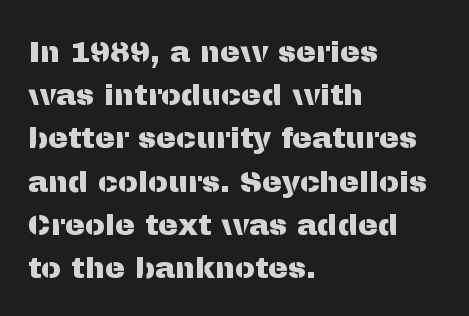
{"serif": "no", "italic": "no", "width": "normal", "stroke_contrast": "medium", "x_height": "medium", "monospaced": "no", "underline": "no", "align": "left", "line_spacing": "normal", "line_spacing_ratio": 1.44, "letter_spacing": "normal", "letter_spacing_em": 0.0, "glyph_px": 30}
